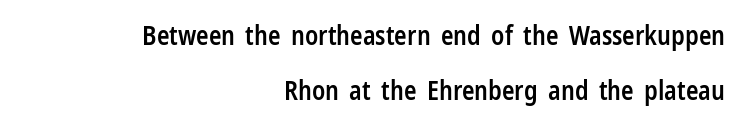
The image shows 26 px text type, upright; set right-aligned, loose line spacing (2.13x), normal letter spacing, not underlined.
